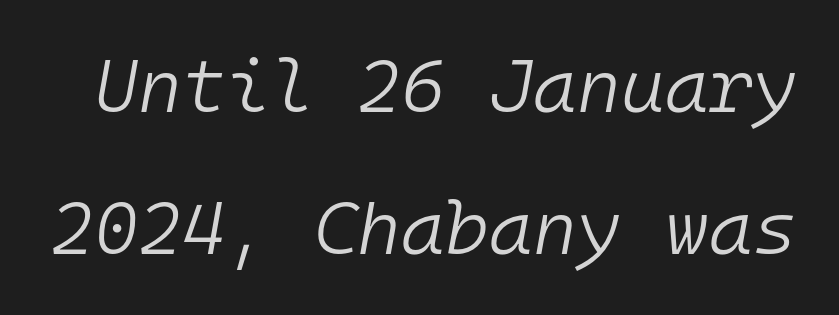
The image shows 75 px light type, italic (leaning right), monospaced; set loose line spacing (1.9x), normal letter spacing, not underlined; low stroke contrast and a medium x-height.
